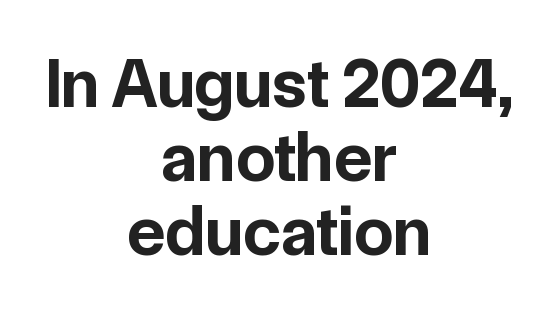
The string is rendered with underlining switched off. In CSS terms this would be text-align: center. In terms of letterform style, serifs are entirely absent. Vertically, the passage feels compressed, each row crowding the next. The font is running at its bold setting.
